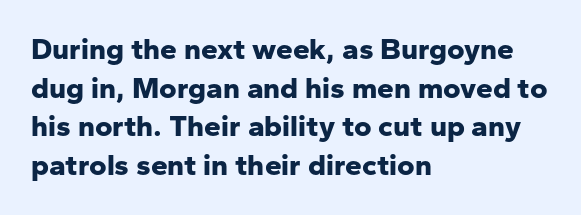
The rows are spaced the way most documents space them. Character widths vary here, with narrow letters taking less room than wide ones. Italic: no, the glyphs are upright roman. The passage shown has conventional tracking throughout.
